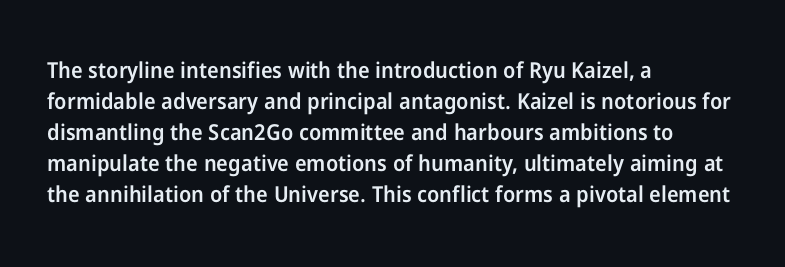
{"italic": "no", "bold": "semi", "underline": "no", "align": "left", "line_spacing": "normal", "line_spacing_ratio": 1.41, "letter_spacing": "normal", "letter_spacing_em": 0.0, "glyph_px": 22}
